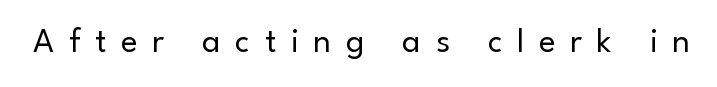
Q: Is the text bold? A: No.
Q: Is the text italic (slanted)? A: No, it is upright.
Q: Is the typeface a serif or a sans-serif typeface? A: Sans-serif.
Q: Is the text underlined? A: No.
Q: Is the spacing between letters normal or unusually wide? A: Unusually wide.
Q: Width (condensed, normal, or wide)? A: Normal.
Q: Stroke contrast? A: Low.
Q: x-height? A: Small.
Q: Monospaced? A: No.
